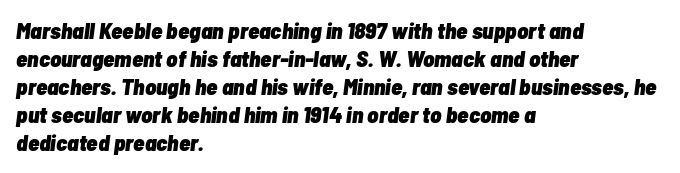
Its strokes are broad and dark, the hallmark of bold type. Each word holds together tightly as a unit, with standard inter-letter gaps. Casual observation: everything's shoved over to the left. Every character sits at an angle, as italics do.
